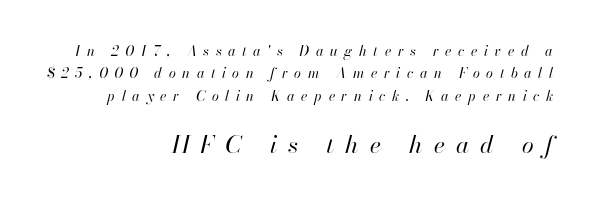
{"italic": "yes", "lean": "right", "slant_degrees": 13, "bold": "no", "underline": "no", "align": "right", "line_spacing": "normal", "line_spacing_ratio": 1.59, "letter_spacing": "wide", "letter_spacing_em": 0.47, "larger_block": "second", "size_ratio": 1.71, "glyph_px": 24}
